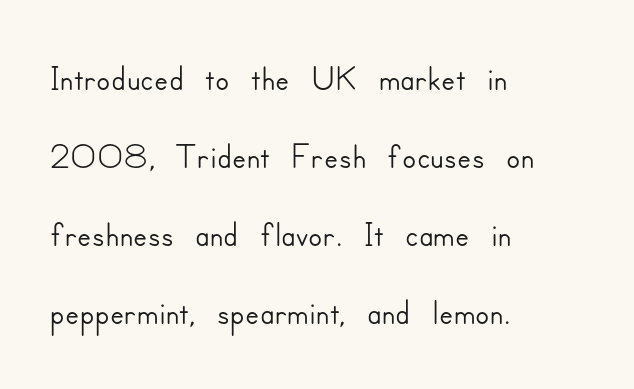
Every character sits straight up, as roman type does. Words appear dense and cohesive because spacing is normal. The rendering shows plain stroke endings on the letterforms — a sans-serif design. Leading: standard. A typesetter would call this proportional, since set widths differ per character.
